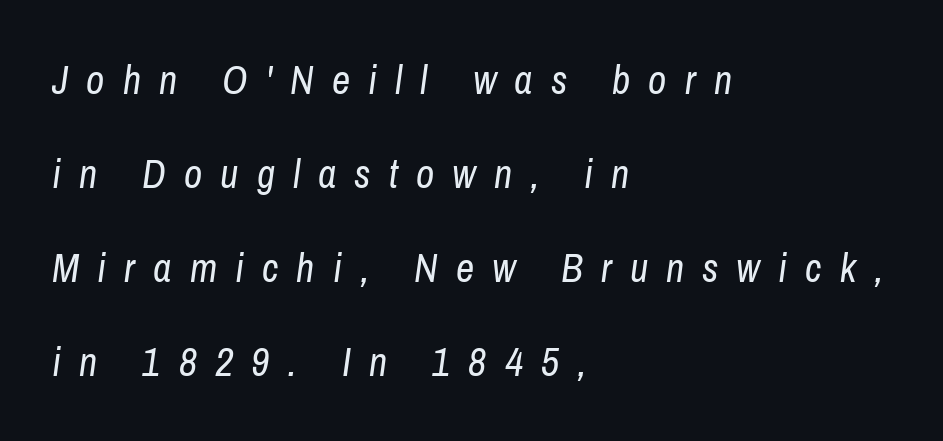
The image shows 40 px regular-weight, condensed type, italic (leaning right); set left-aligned, loose line spacing (2.35x), unusually wide letter spacing (+0.45 em), not underlined; low stroke contrast and a medium x-height.
